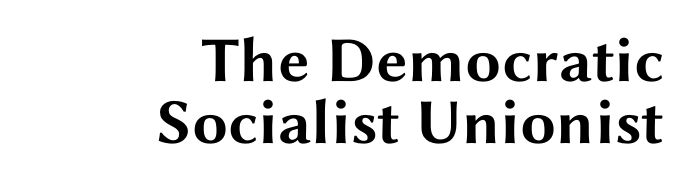
{"serif": "no", "italic": "no", "bold": "yes", "weight": "bold", "width": "wide", "stroke_contrast": "medium", "x_height": "medium", "monospaced": "no", "underline": "no", "align": "right", "line_spacing": "tight", "line_spacing_ratio": 0.97, "letter_spacing": "normal", "letter_spacing_em": 0.0, "glyph_px": 64}
